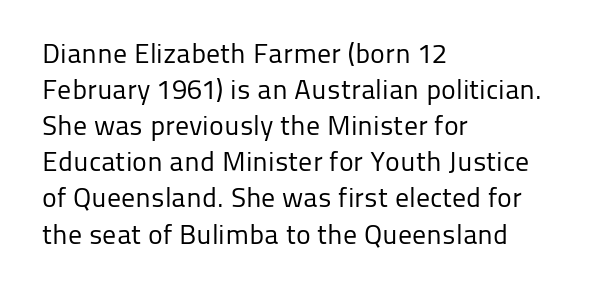
{"serif": "no", "italic": "no", "bold": "no", "weight": "regular", "width": "normal", "stroke_contrast": "low", "x_height": "medium", "monospaced": "no", "underline": "no", "align": "left", "line_spacing": "normal", "line_spacing_ratio": 1.29, "letter_spacing": "normal", "letter_spacing_em": 0.0, "glyph_px": 28}
